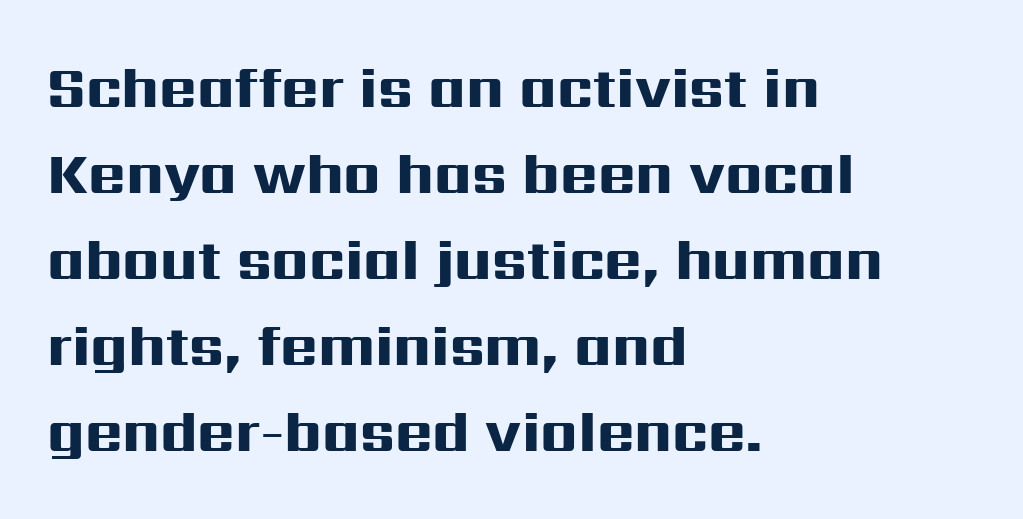
{"serif": "no", "italic": "no", "bold": "yes", "weight": "heavy", "width": "wide", "stroke_contrast": "high", "x_height": "medium", "monospaced": "no", "underline": "no", "align": "left", "line_spacing": "normal", "line_spacing_ratio": 1.51, "letter_spacing": "normal", "letter_spacing_em": 0.0, "glyph_px": 57}
